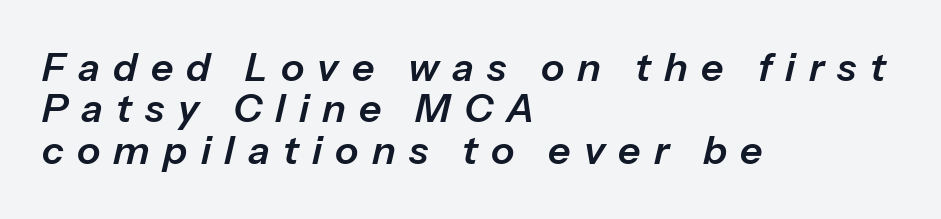
{"italic": "yes", "lean": "right", "slant_degrees": 13, "width": "normal", "stroke_contrast": "low", "x_height": "medium", "monospaced": "no", "underline": "no", "align": "left", "line_spacing": "tight", "line_spacing_ratio": 1.06, "letter_spacing": "wide", "letter_spacing_em": 0.34, "glyph_px": 39}
